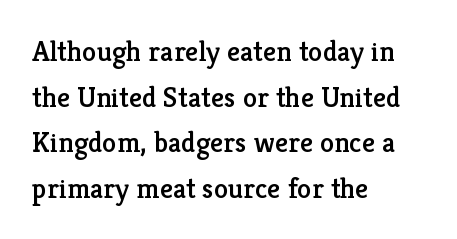
Q: Is the text italic (slanted)? A: No, it is upright.
Q: Is the typeface a serif or a sans-serif typeface? A: Serif.
Q: Is the text underlined? A: No.
Q: How is the paragraph aligned? A: Left-aligned.
Q: Is the spacing between letters normal or unusually wide? A: Normal.
Q: Is the spacing between lines tight, normal or loose? A: Normal.
Q: Width (condensed, normal, or wide)? A: Normal.
Q: Stroke contrast? A: Low.
Q: x-height? A: Medium.
Q: Monospaced? A: No.
